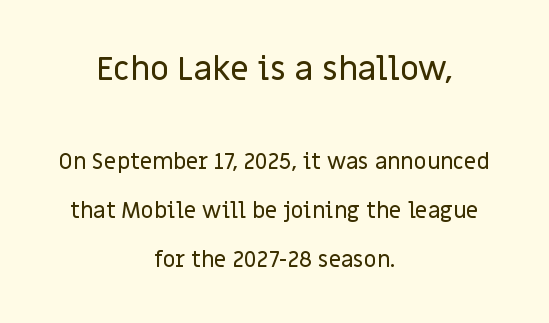
The image shows 33 px sans-serif type, upright; set centered, loose line spacing (2.21x), normal letter spacing, not underlined; the first (top) block is 1.5x larger; low stroke contrast and a large x-height.
